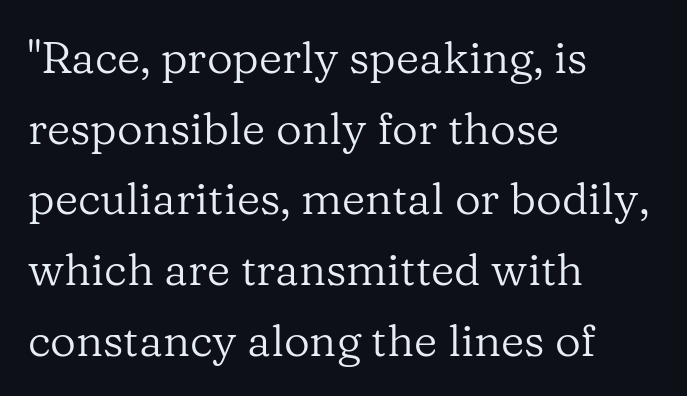
The image shows 45 px regular-weight serif type, upright; set left-aligned, normal line spacing (1.57x), normal letter spacing, not underlined; low stroke contrast and a medium x-height.
